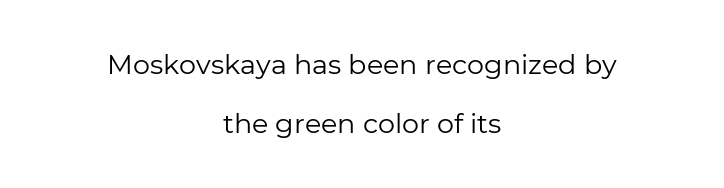
Notice the wide empty band between every row — that's loose leading. On a weight scale, this lands at 450 or below. Default kerning and tracking; the words read as compact shapes. Glance below the letters and you will spot only blank space.
